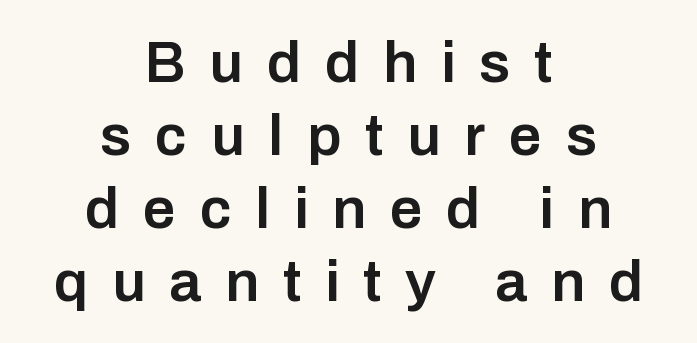
The tracking jumps out immediately: characters are airy and widely separated. These words are printed semibold, heavier than regular yet not bold. Is this a fixed-width face? No — the glyphs have proportional, varying widths. Font category for this specimen: sans-serif. These lines stack symmetrically, like a column narrowing and widening about its center. Characters remain perfectly vertical along every line.
